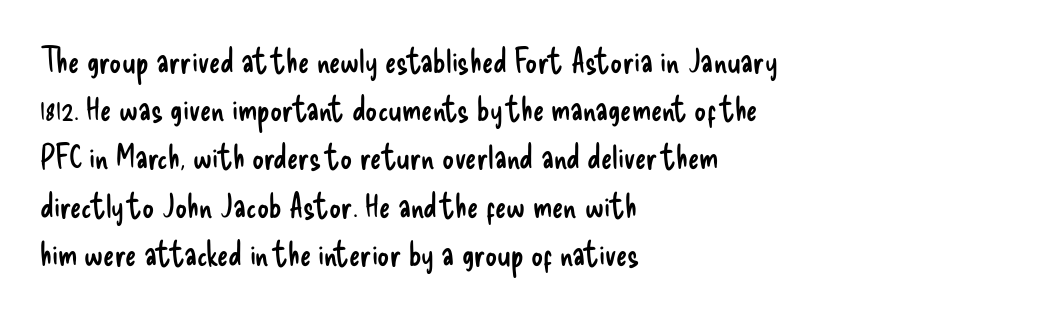
The image shows 33 px regular-weight, condensed sans-serif type, upright; set left-aligned, normal line spacing (1.46x), normal letter spacing, not underlined; low stroke contrast and a small x-height.
